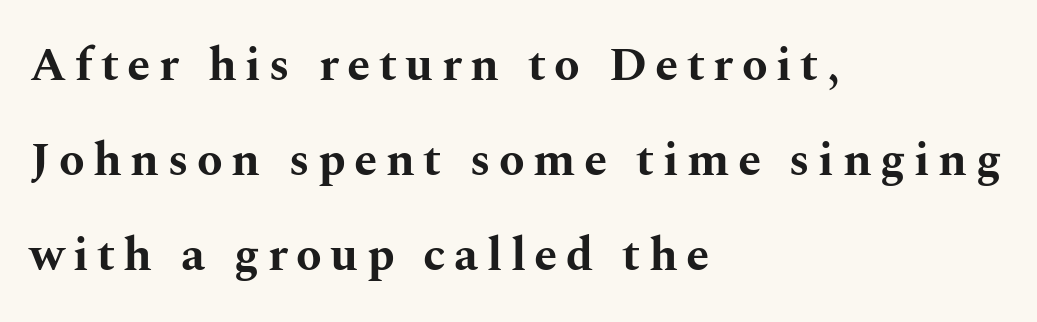
The image shows 47 px bold, wide serif type, upright; set left-aligned, loose line spacing (2.02x), not underlined; medium stroke contrast and a medium x-height.
